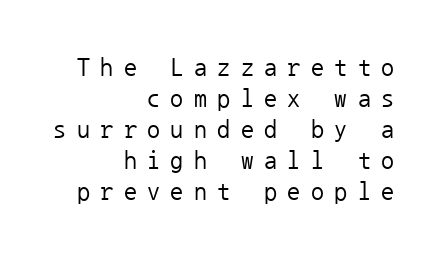
{"italic": "no", "bold": "no", "underline": "no", "align": "right", "line_spacing_ratio": 1.19, "letter_spacing": "wide", "letter_spacing_em": 0.4, "glyph_px": 26}
